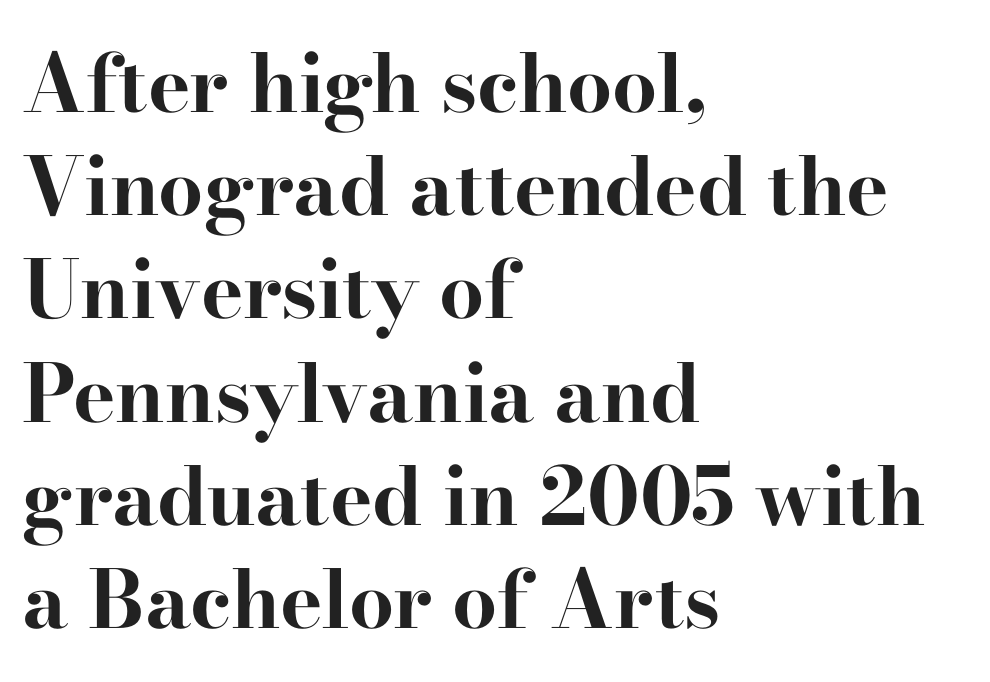
Q: Is the text bold? A: Yes.
Q: Is the text italic (slanted)? A: No, it is upright.
Q: Is the typeface a serif or a sans-serif typeface? A: Serif.
Q: Is the text underlined? A: No.
Q: How is the paragraph aligned? A: Left-aligned.
Q: Is the spacing between letters normal or unusually wide? A: Normal.
Q: Is the spacing between lines tight, normal or loose? A: Normal.
Q: Width (condensed, normal, or wide)? A: Wide.
Q: Stroke contrast? A: High.
Q: x-height? A: Small.
Q: Monospaced? A: No.
